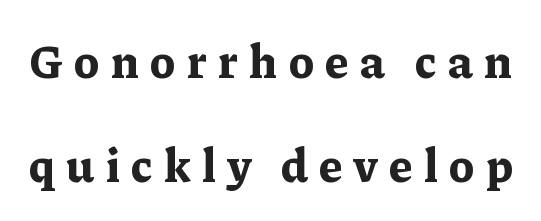
These lines have a slow, spaced-out rhythm from letter to letter. The line-height multiplier appears high, well above default. A bare baseline throughout the passage. On the weight axis this lands at bold, roughly 700. Is this a fixed-width face? No — the glyphs have proportional, varying widths.
